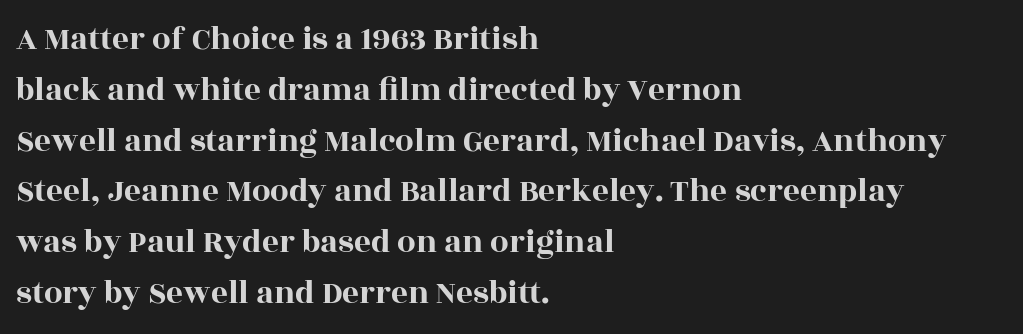
{"serif": "yes", "italic": "no", "width": "wide", "x_height": "large", "monospaced": "no", "underline": "no", "align": "left", "line_spacing": "normal", "line_spacing_ratio": 1.54, "letter_spacing": "normal", "letter_spacing_em": 0.0, "glyph_px": 33}
